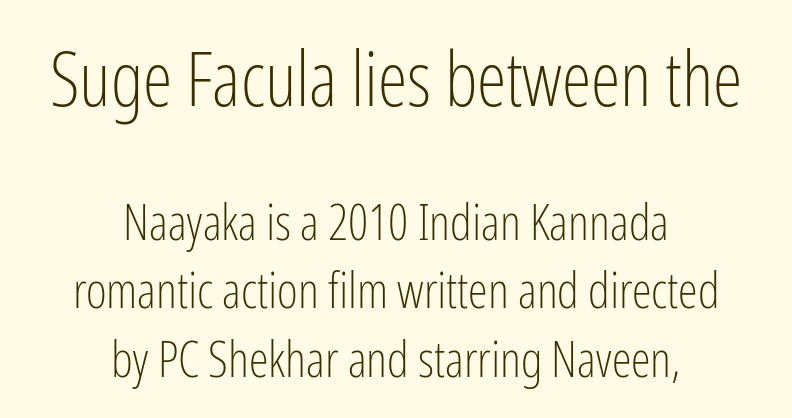
Q: Is the text bold? A: No.
Q: Is the text italic (slanted)? A: No, it is upright.
Q: Is the typeface a serif or a sans-serif typeface? A: Sans-serif.
Q: Is the text underlined? A: No.
Q: How is the paragraph aligned? A: Centered.
Q: Is the spacing between letters normal or unusually wide? A: Normal.
Q: Is the spacing between lines tight, normal or loose? A: Normal.
Q: Which block of text is set in a larger size, the first (top) or the second (bottom)? A: The first (top) one.
Q: Width (condensed, normal, or wide)? A: Condensed.
Q: Stroke contrast? A: Low.
Q: x-height? A: Medium.
Q: Monospaced? A: No.
